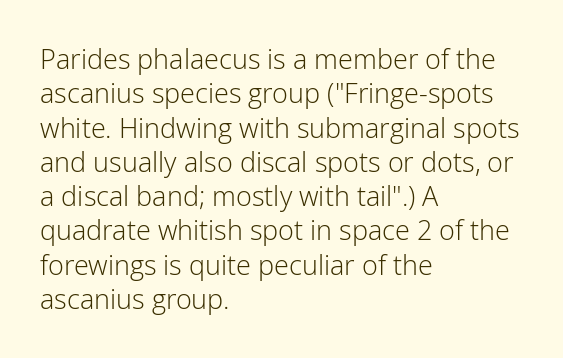
The image shows 27 px text type, upright; set left-aligned, normal line spacing (1.27x), normal letter spacing, not underlined.
